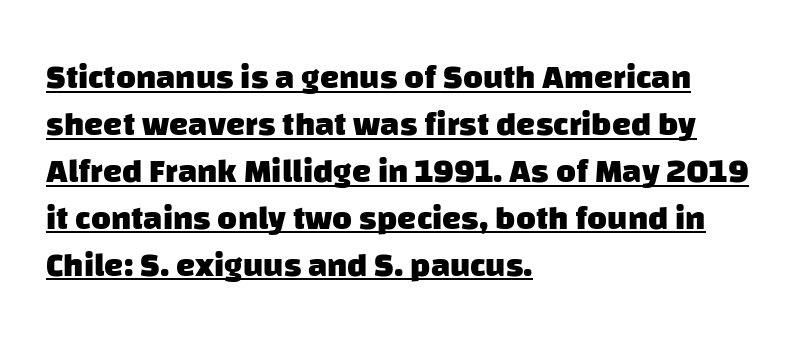
{"serif": "no", "bold": "yes", "weight": "heavy", "width": "normal", "stroke_contrast": "low", "x_height": "large", "monospaced": "no", "underline": "yes", "align": "left", "line_spacing": "normal", "line_spacing_ratio": 1.38, "letter_spacing": "normal", "letter_spacing_em": 0.0, "glyph_px": 34}
